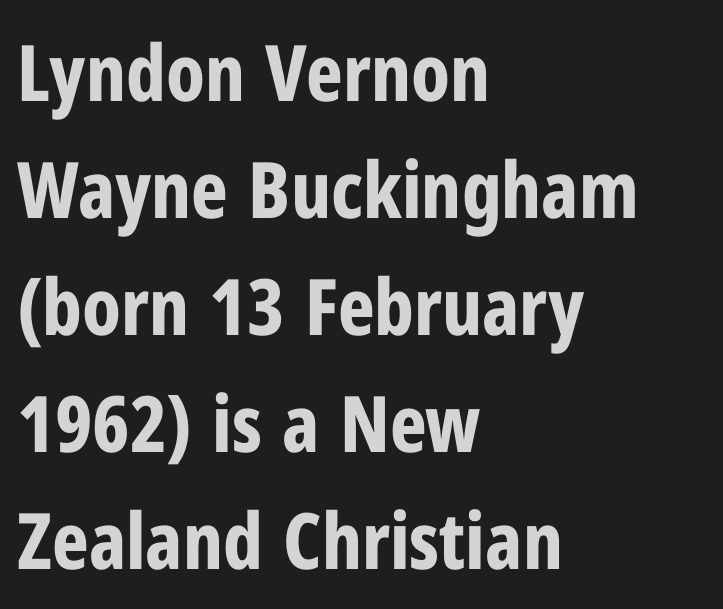
The image shows 78 px bold, condensed sans-serif type, upright; set left-aligned, normal line spacing (1.5x), normal letter spacing, not underlined; low stroke contrast and a medium x-height.
